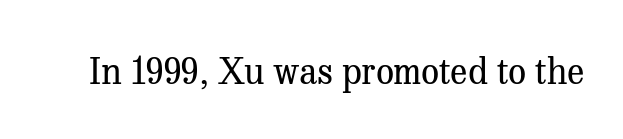
Q: Is the text bold? A: No.
Q: Is the text italic (slanted)? A: No, it is upright.
Q: Is the typeface a serif or a sans-serif typeface? A: Serif.
Q: Is the text underlined? A: No.
Q: Is the spacing between letters normal or unusually wide? A: Normal.
Q: Width (condensed, normal, or wide)? A: Normal.
Q: Stroke contrast? A: Medium.
Q: x-height? A: Medium.
Q: Monospaced? A: No.
